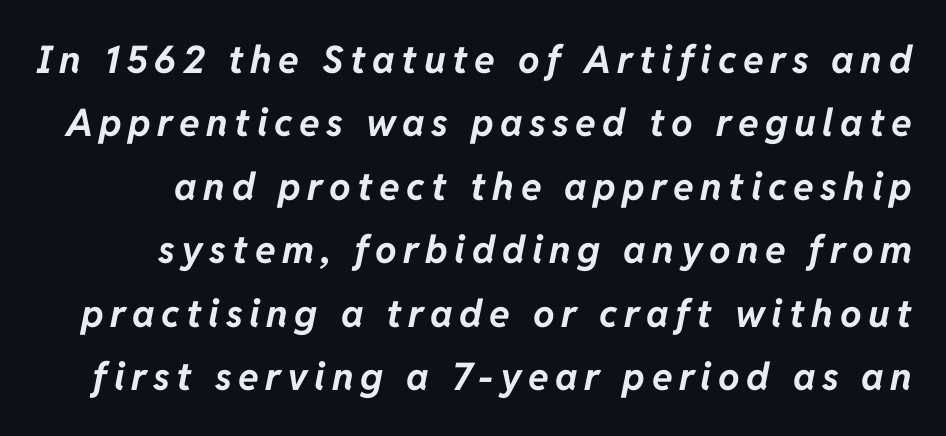
Q: Is the text bold? A: Yes.
Q: Is the text italic (slanted)? A: Yes, it leans right by about 11 degrees.
Q: Is the text underlined? A: No.
Q: Is the spacing between lines tight, normal or loose? A: Normal.
Q: Width (condensed, normal, or wide)? A: Normal.
Q: Stroke contrast? A: Low.
Q: x-height? A: Medium.
Q: Monospaced? A: No.
